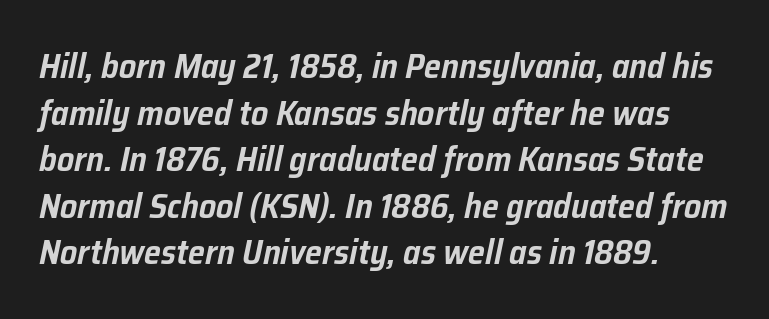
{"italic": "yes", "lean": "right", "slant_degrees": 12, "width": "normal", "stroke_contrast": "low", "x_height": "medium", "monospaced": "no", "underline": "no", "align": "left", "line_spacing": "normal", "line_spacing_ratio": 1.37, "letter_spacing": "normal", "letter_spacing_em": 0.0, "glyph_px": 34}
